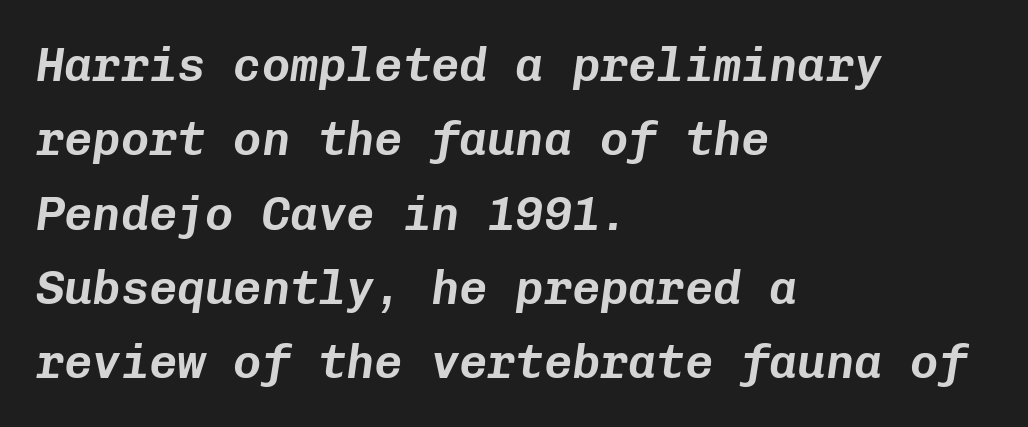
The image shows 47 px text type, italic (leaning right), monospaced; set left-aligned, normal line spacing (1.58x), normal letter spacing, not underlined; low stroke contrast and a medium x-height.
